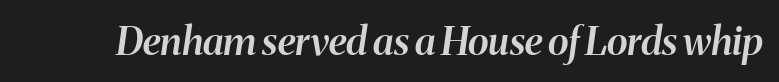
Observe the lean: these are italic letterforms. The passage shown is typed in a proportional face where columns would drift. Beneath every word, the page is bare. Default kerning and tracking; the words read as compact shapes. The passage shown is semibold, sitting just below true bold.
